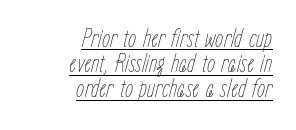
Default kerning and tracking; the words read as compact shapes. Weight: regular or lighter. The face used here has a pronounced slope to its letters. Looks like someone drew a line under every word here. The lines are packed closely together with very little leading. Right-aligned paragraph, ragged on the left.
